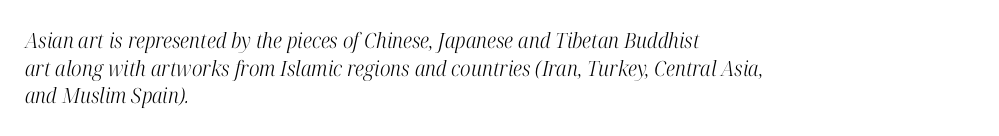
Q: Is the text bold? A: No.
Q: Is the text italic (slanted)? A: Yes, it leans right by about 12 degrees.
Q: Is the text underlined? A: No.
Q: How is the paragraph aligned? A: Left-aligned.
Q: Is the spacing between letters normal or unusually wide? A: Normal.
Q: Is the spacing between lines tight, normal or loose? A: Normal.
